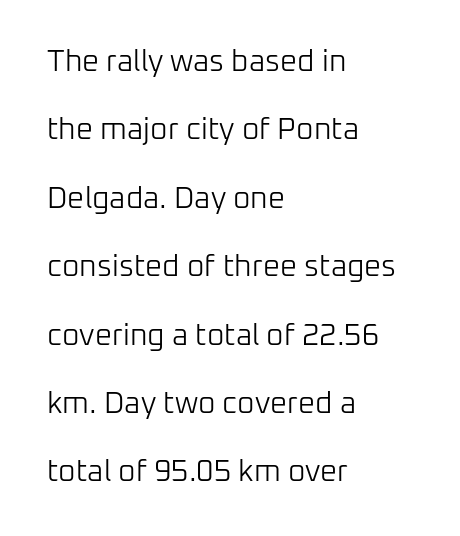
Does the copy run flush right? No — it runs flush left. You can tell it's not italic because the verticals are truly vertical. The gaps between neighbouring characters are ordinary and unremarkable. Stroke mass is kept to a normal reading level or below. Interline gaps are noticeably wide in this sample.
